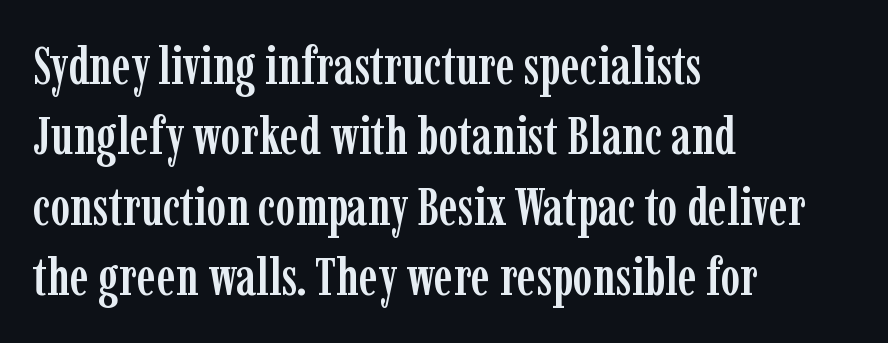
Q: Is the text italic (slanted)? A: No, it is upright.
Q: Is the typeface a serif or a sans-serif typeface? A: Serif.
Q: Is the text underlined? A: No.
Q: How is the paragraph aligned? A: Left-aligned.
Q: Is the spacing between letters normal or unusually wide? A: Normal.
Q: Is the spacing between lines tight, normal or loose? A: Normal.
Q: Width (condensed, normal, or wide)? A: Condensed.
Q: Stroke contrast? A: Low.
Q: x-height? A: Medium.
Q: Monospaced? A: No.
